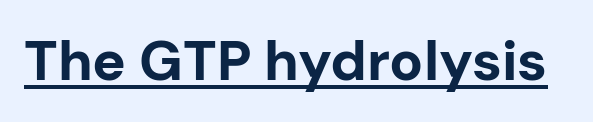
{"serif": "no", "italic": "no", "bold": "yes", "weight": "bold", "width": "normal", "stroke_contrast": "low", "x_height": "medium", "monospaced": "no", "underline": "yes", "letter_spacing": "normal", "letter_spacing_em": 0.0, "glyph_px": 56}
